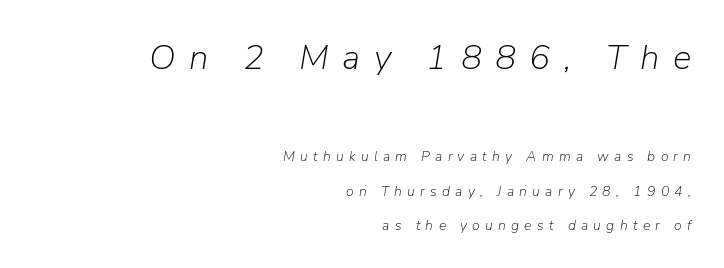
Q: Is the text bold? A: No.
Q: Is the text italic (slanted)? A: Yes, it leans right by about 9 degrees.
Q: Is the text underlined? A: No.
Q: How is the paragraph aligned? A: Right-aligned.
Q: Is the spacing between letters normal or unusually wide? A: Unusually wide.
Q: Is the spacing between lines tight, normal or loose? A: Loose.
Q: Which block of text is set in a larger size, the first (top) or the second (bottom)? A: The first (top) one.
Q: Width (condensed, normal, or wide)? A: Normal.
Q: Stroke contrast? A: Low.
Q: x-height? A: Medium.
Q: Monospaced? A: No.
